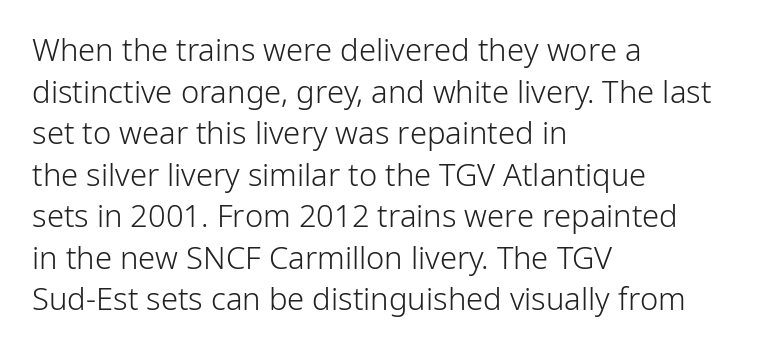
Q: Is the text bold? A: No.
Q: Is the text italic (slanted)? A: No, it is upright.
Q: Is the typeface a serif or a sans-serif typeface? A: Sans-serif.
Q: Is the text underlined? A: No.
Q: How is the paragraph aligned? A: Left-aligned.
Q: Is the spacing between letters normal or unusually wide? A: Normal.
Q: Is the spacing between lines tight, normal or loose? A: Normal.
Q: Width (condensed, normal, or wide)? A: Normal.
Q: Stroke contrast? A: Low.
Q: x-height? A: Medium.
Q: Monospaced? A: No.
